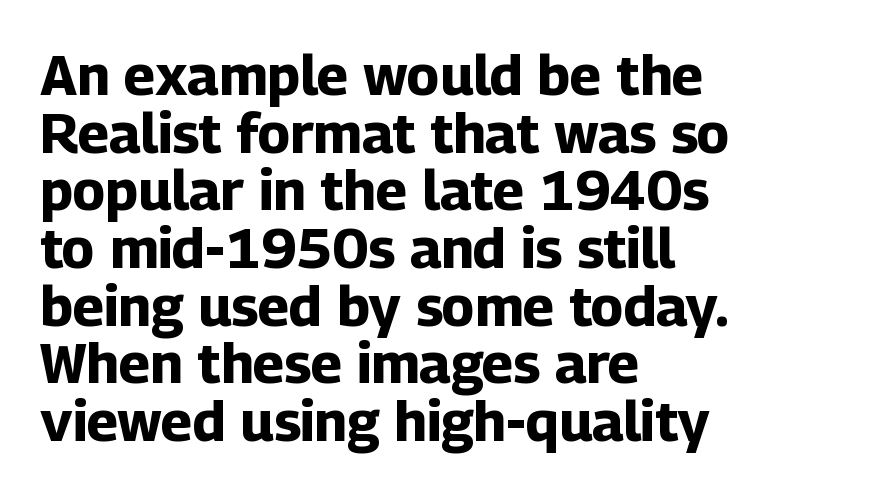
The image shows 56 px bold sans-serif type, upright; set left-aligned, tight line spacing (1.03x), normal letter spacing, not underlined; low stroke contrast and a medium x-height.
